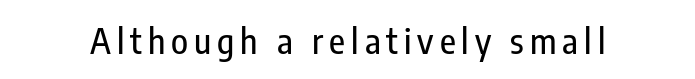
Q: Is the text italic (slanted)? A: No, it is upright.
Q: Is the typeface a serif or a sans-serif typeface? A: Sans-serif.
Q: Is the text underlined? A: No.
Q: Width (condensed, normal, or wide)? A: Condensed.
Q: Stroke contrast? A: Low.
Q: x-height? A: Medium.
Q: Monospaced? A: No.
